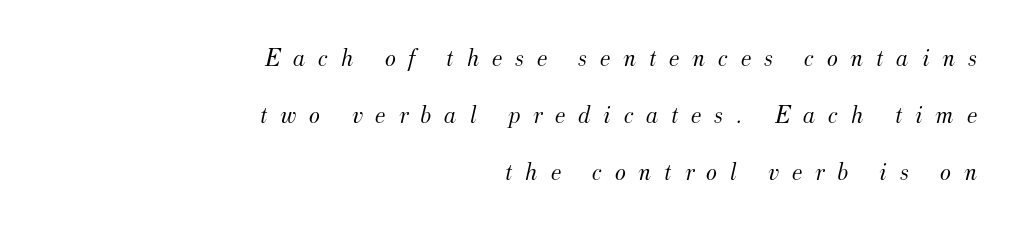
Compared with a typical body face, this is equally light or lighter still. This rendering uses right alignment, leaving the left contour irregular. Is the letter spacing exaggerated? Yes — the characters are pushed far apart. The text carries the slant typical of an italic or oblique font. Baseline-to-baseline distance is far greater than the letter height.
